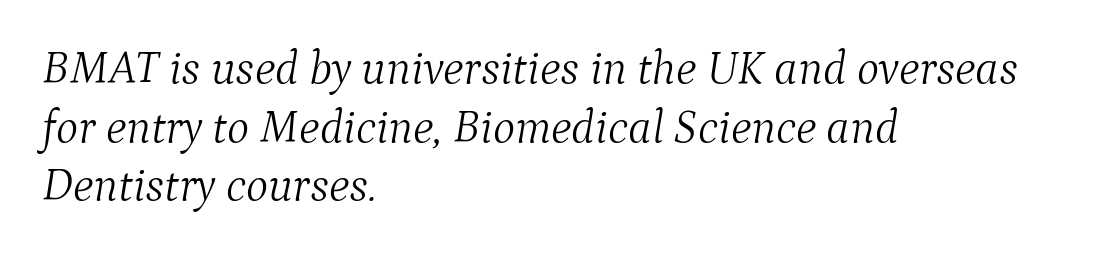
Q: Is the text bold? A: No.
Q: Is the text italic (slanted)? A: Yes, it leans right by about 9 degrees.
Q: Is the typeface a serif or a sans-serif typeface? A: Serif.
Q: Is the text underlined? A: No.
Q: How is the paragraph aligned? A: Left-aligned.
Q: Is the spacing between letters normal or unusually wide? A: Normal.
Q: Is the spacing between lines tight, normal or loose? A: Normal.
Q: Width (condensed, normal, or wide)? A: Normal.
Q: Stroke contrast? A: Medium.
Q: x-height? A: Medium.
Q: Monospaced? A: No.
